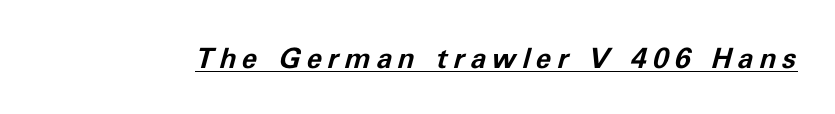
The image shows 28 px bold type, italic (leaning right); set unusually wide letter spacing (+0.22 em), underlined; low stroke contrast and a medium x-height.
